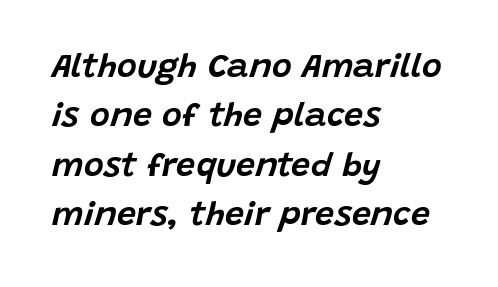
The image shows 34 px text type, italic (leaning right); set left-aligned, normal line spacing (1.45x), normal letter spacing, not underlined; low stroke contrast and a large x-height.
